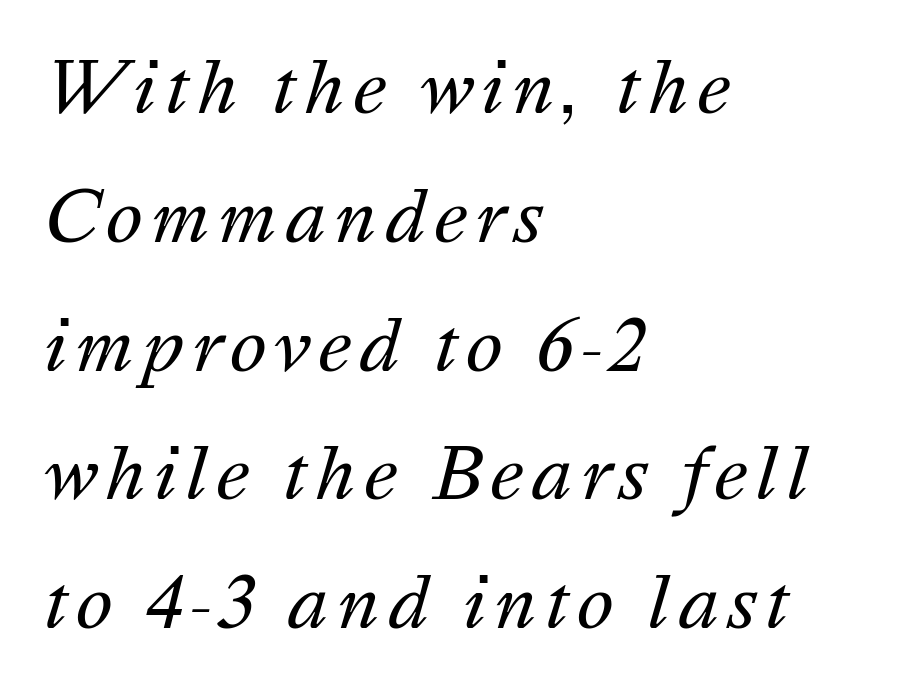
{"italic": "yes", "lean": "right", "slant_degrees": 16, "bold": "no", "weight": "regular", "width": "normal", "stroke_contrast": "medium", "x_height": "medium", "monospaced": "no", "underline": "no", "align": "left", "line_spacing_ratio": 1.84, "glyph_px": 70}
